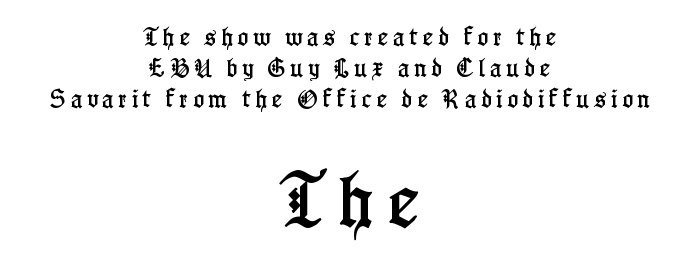
Think of a printed novel: that variable character pitch is what you see here. Glyph-to-glyph distance is far greater than everyday printed text. In CSS terms this would be text-align: center. Compare the two chunks: the lower has the greater cap height. How would I describe the line gaps? Plain and ordinary. A typesetter would mark this as roman, not italic.
